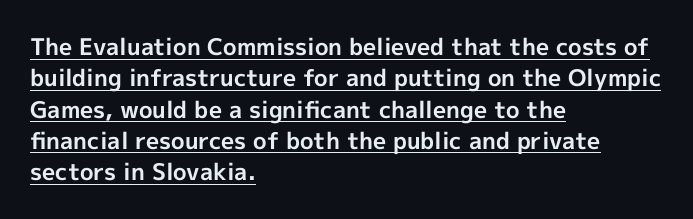
{"italic": "no", "bold": "yes", "underline": "yes", "align": "left", "line_spacing": "normal", "line_spacing_ratio": 1.36, "letter_spacing": "normal", "letter_spacing_em": 0.0, "glyph_px": 23}
